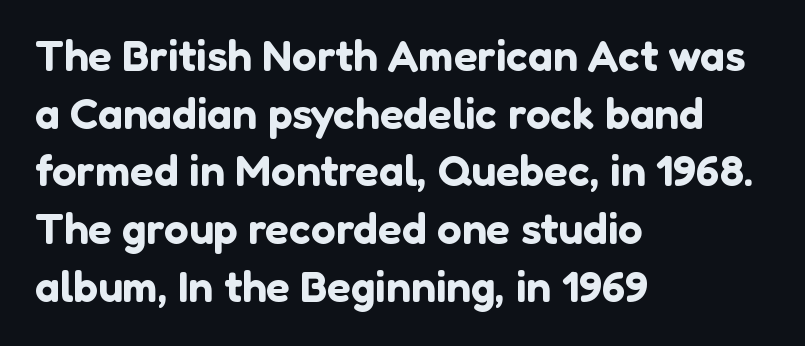
{"serif": "no", "italic": "no", "width": "normal", "stroke_contrast": "low", "x_height": "medium", "monospaced": "no", "underline": "no", "align": "left", "line_spacing": "normal", "line_spacing_ratio": 1.31, "letter_spacing": "normal", "letter_spacing_em": 0.0, "glyph_px": 44}
